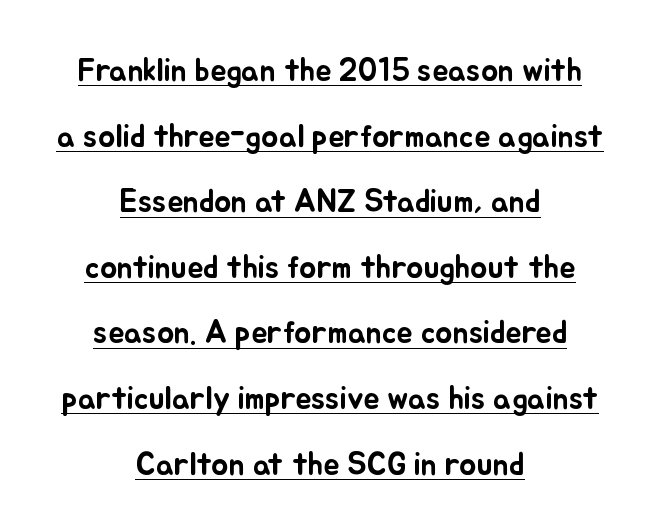
These lines are centered, leaving both edges ragged. Does extra space separate the letters? No, they use regular spacing. How would I describe the line gaps? Wide and relaxed. The specimen includes a rule beneath the text block's lines. Here the designer chose a conventional face with non-uniform glyph widths.
